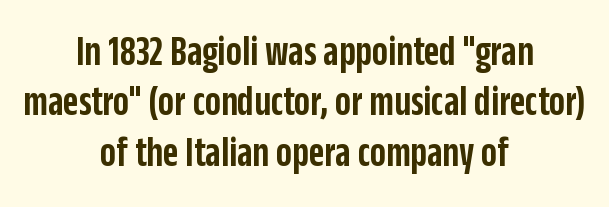
The image shows 42 px semibold, condensed sans-serif type, upright; set centered, line spacing 1.2x, normal letter spacing, not underlined; low stroke contrast and a large x-height.
